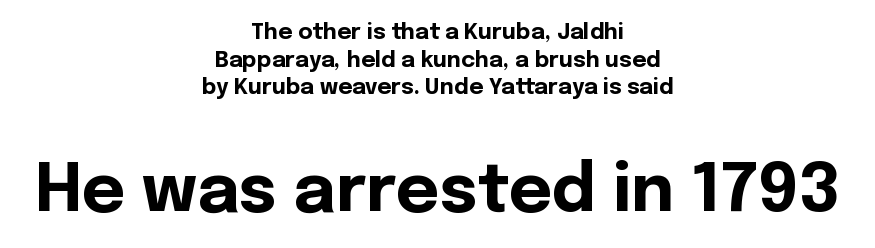
Q: Is the text bold? A: Yes.
Q: Is the text italic (slanted)? A: No, it is upright.
Q: Is the typeface a serif or a sans-serif typeface? A: Sans-serif.
Q: Is the text underlined? A: No.
Q: How is the paragraph aligned? A: Centered.
Q: Is the spacing between letters normal or unusually wide? A: Normal.
Q: Is the spacing between lines tight, normal or loose? A: Normal.
Q: Which block of text is set in a larger size, the first (top) or the second (bottom)? A: The second (bottom) one.
Q: Width (condensed, normal, or wide)? A: Normal.
Q: x-height? A: Medium.
Q: Monospaced? A: No.
